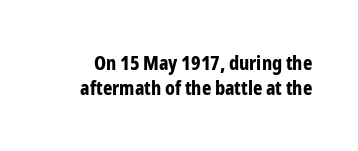
Nobody touched the tracking dial on this one. You can tell it's not italic because the verticals are truly vertical. The rendering uses a bold face; every stroke is thick and dark. Nobody drew a line under any word here.
